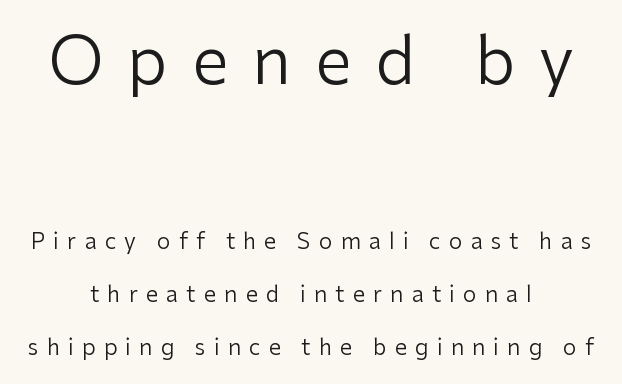
Q: Is the text bold? A: No.
Q: Is the text italic (slanted)? A: No, it is upright.
Q: Is the typeface a serif or a sans-serif typeface? A: Sans-serif.
Q: Is the text underlined? A: No.
Q: How is the paragraph aligned? A: Centered.
Q: Is the spacing between letters normal or unusually wide? A: Unusually wide.
Q: Is the spacing between lines tight, normal or loose? A: Loose.
Q: Which block of text is set in a larger size, the first (top) or the second (bottom)? A: The first (top) one.
Q: Width (condensed, normal, or wide)? A: Normal.
Q: Stroke contrast? A: Low.
Q: x-height? A: Medium.
Q: Monospaced? A: No.
